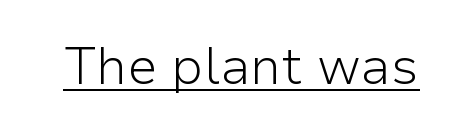
The image shows 51 px light sans-serif type, upright; set normal letter spacing, underlined; low stroke contrast and a medium x-height.
